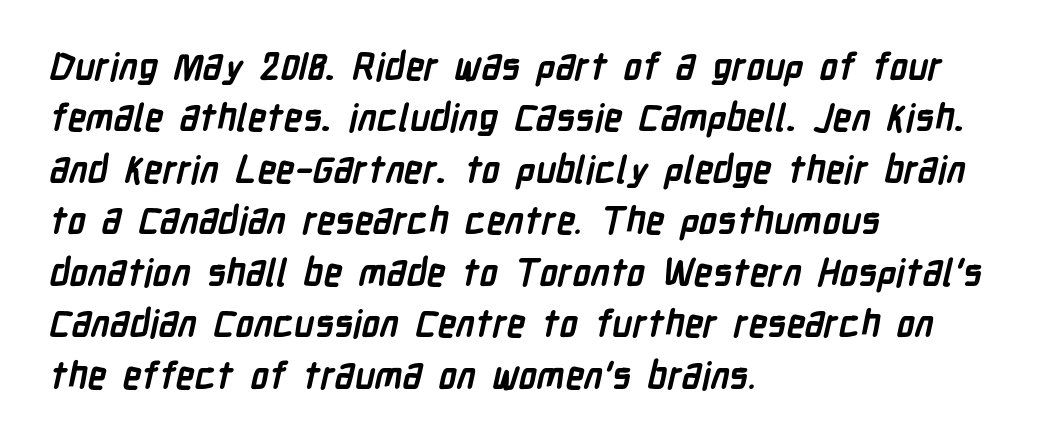
Tracking here is standard; glyphs follow each other at the usual distance. The passage shown is not underscored anywhere. Its strokes are broad and dark, the hallmark of bold type. In terms of letterform style, serifs are entirely absent. A normal amount of white space separates one row of letters from the next. Typeset ragged right — the left edge is the straight one.
